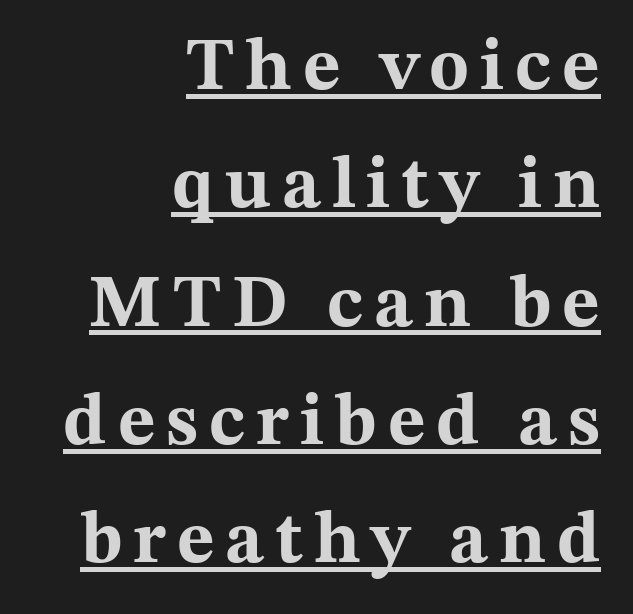
{"serif": "yes", "italic": "no", "bold": "yes", "weight": "bold", "width": "wide", "stroke_contrast": "medium", "x_height": "medium", "monospaced": "no", "underline": "yes", "align": "right", "line_spacing": "normal", "line_spacing_ratio": 1.62, "glyph_px": 73}
